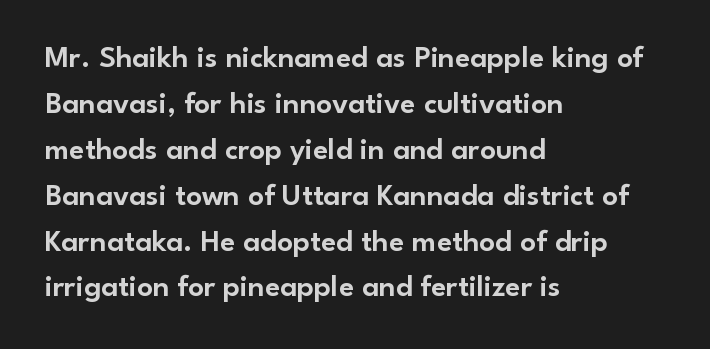
{"serif": "no", "italic": "no", "width": "normal", "stroke_contrast": "low", "x_height": "small", "monospaced": "no", "underline": "no", "align": "left", "line_spacing": "normal", "line_spacing_ratio": 1.48, "letter_spacing": "normal", "letter_spacing_em": 0.0, "glyph_px": 31}
